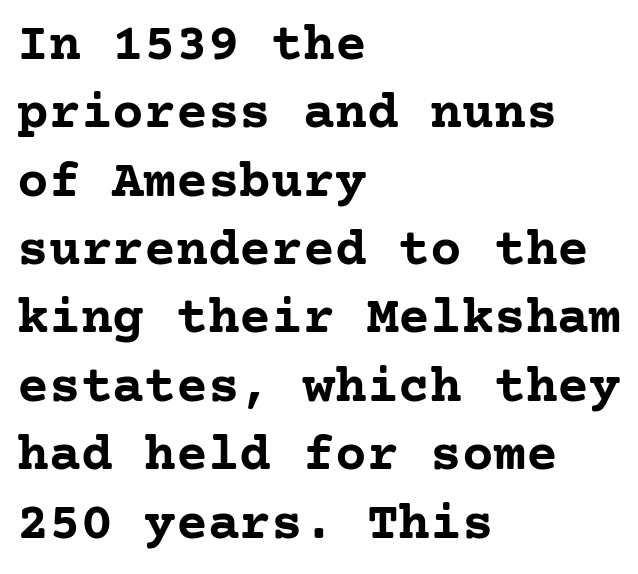
The image shows 53 px semibold serif type, upright; set left-aligned, normal line spacing (1.29x), normal letter spacing, not underlined; low stroke contrast and a medium x-height.
